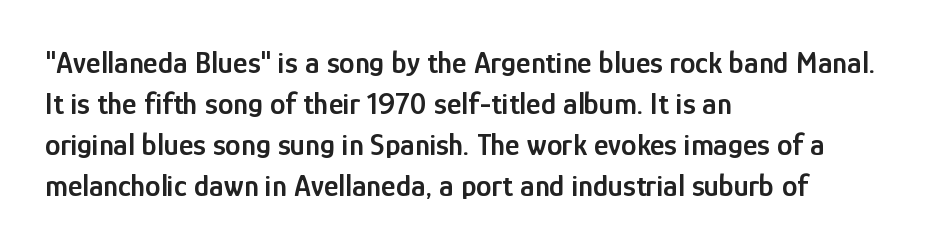
{"serif": "no", "italic": "no", "bold": "semi", "weight": "semibold", "width": "condensed", "stroke_contrast": "low", "x_height": "medium", "monospaced": "no", "underline": "no", "align": "left", "line_spacing": "normal", "line_spacing_ratio": 1.32, "letter_spacing": "normal", "letter_spacing_em": 0.0, "glyph_px": 31}
